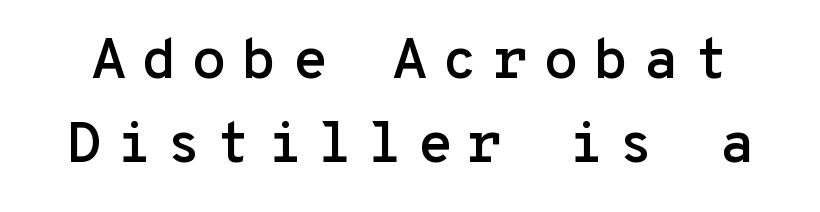
{"serif": "no", "italic": "no", "width": "normal", "stroke_contrast": "low", "x_height": "medium", "monospaced": "yes", "underline": "no", "line_spacing": "normal", "line_spacing_ratio": 1.45, "letter_spacing": "wide", "letter_spacing_em": 0.25, "glyph_px": 58}
